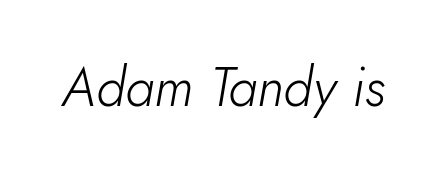
The image shows 54 px light type, italic (leaning right); set normal letter spacing, not underlined; low stroke contrast and a small x-height.
